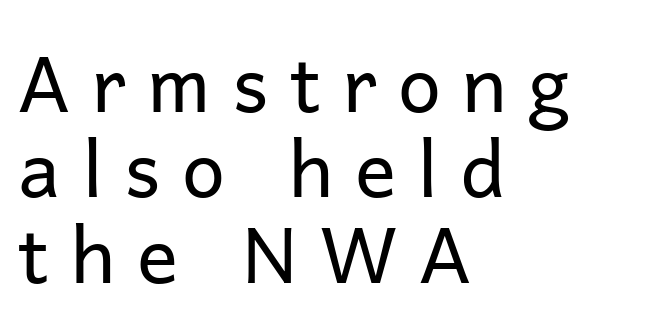
The image shows 77 px regular-weight sans-serif type, upright; set left-aligned, tight line spacing (1.11x), unusually wide letter spacing (+0.28 em), not underlined; low stroke contrast and a medium x-height.
